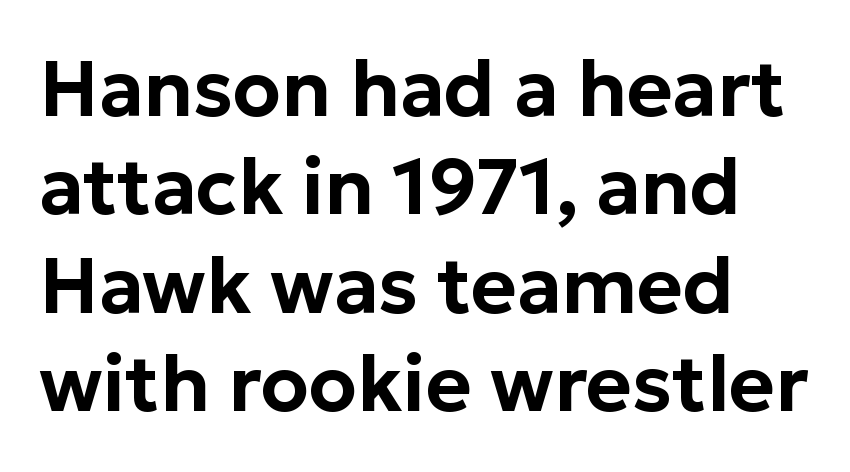
{"serif": "no", "italic": "no", "width": "normal", "stroke_contrast": "low", "x_height": "medium", "monospaced": "no", "underline": "no", "line_spacing": "normal", "line_spacing_ratio": 1.26, "letter_spacing": "normal", "letter_spacing_em": 0.0, "glyph_px": 78}
